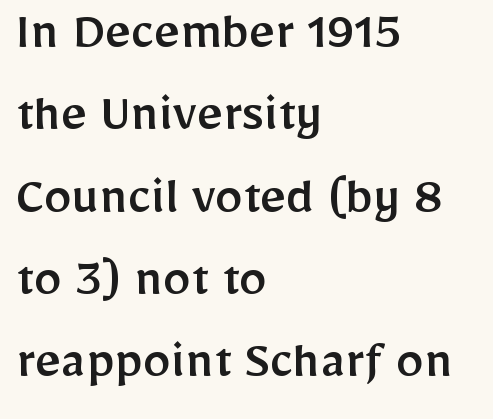
{"serif": "no", "italic": "no", "width": "normal", "stroke_contrast": "low", "x_height": "medium", "monospaced": "no", "underline": "no", "align": "left", "line_spacing": "normal", "line_spacing_ratio": 1.47, "letter_spacing": "normal", "letter_spacing_em": 0.0, "glyph_px": 56}
